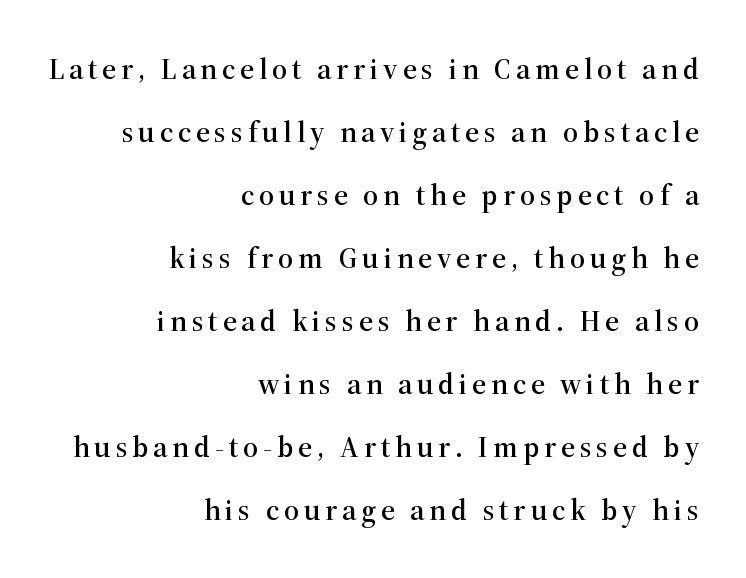
Characters remain perfectly vertical along every line. Only glyphs here, with clear space below each row. The lines in this sample share a right terminus and differ only in where they begin. Quick note: interline space is abundant. Little horizontal feet cap the strokes, marking this as serif type. Is this a fixed-width face? No — the glyphs have proportional, varying widths.
